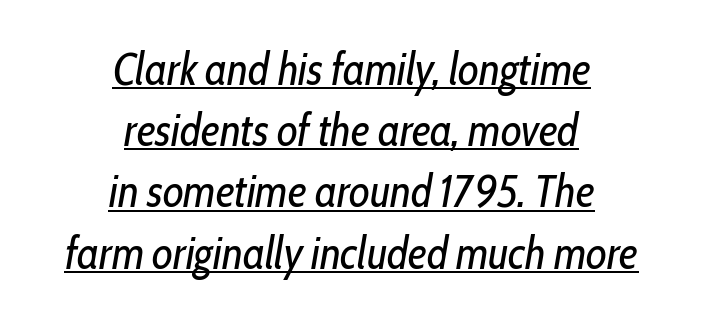
Q: Is the text bold? A: No.
Q: Is the text italic (slanted)? A: Yes, it leans right by about 10 degrees.
Q: Is the text underlined? A: Yes.
Q: How is the paragraph aligned? A: Centered.
Q: Is the spacing between letters normal or unusually wide? A: Normal.
Q: Is the spacing between lines tight, normal or loose? A: Normal.
Q: Width (condensed, normal, or wide)? A: Condensed.
Q: Stroke contrast? A: Low.
Q: x-height? A: Medium.
Q: Monospaced? A: No.
